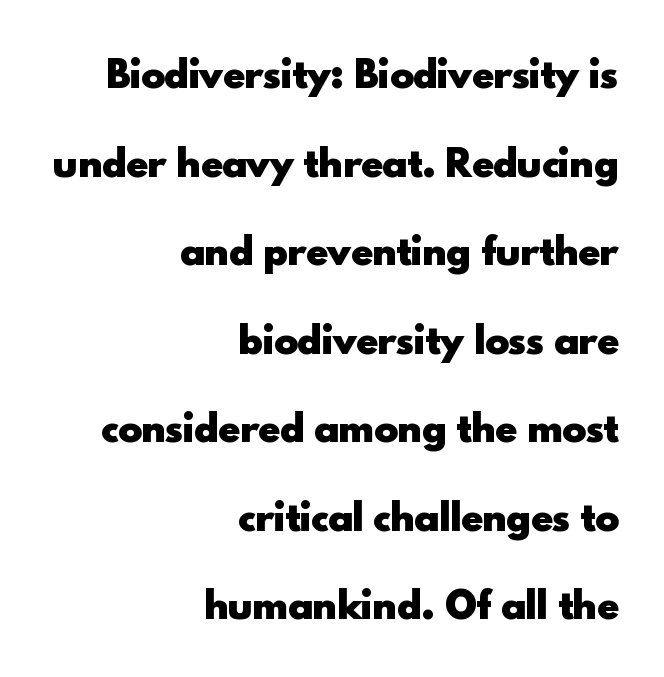
The image shows 36 px heavy sans-serif type, upright; set right-aligned, loose line spacing (2.46x), normal letter spacing, not underlined; a small x-height.
